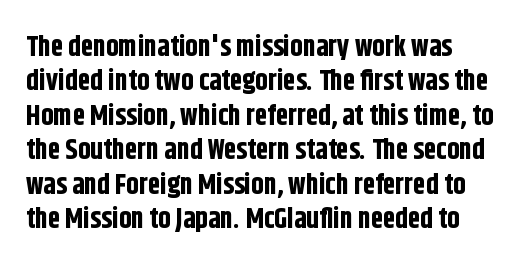
Q: Is the text bold? A: Yes.
Q: Is the text italic (slanted)? A: No, it is upright.
Q: Is the typeface a serif or a sans-serif typeface? A: Sans-serif.
Q: Is the text underlined? A: No.
Q: Is the spacing between letters normal or unusually wide? A: Normal.
Q: Width (condensed, normal, or wide)? A: Condensed.
Q: Stroke contrast? A: Low.
Q: x-height? A: Large.
Q: Monospaced? A: No.
